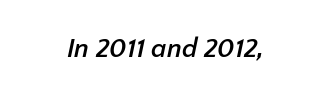
Thick stems and heavy bowls — unmistakably bold. The specimen omits any rule beneath the text block's lines. How are the letters spaced? Ordinarily, with no added tracking.
